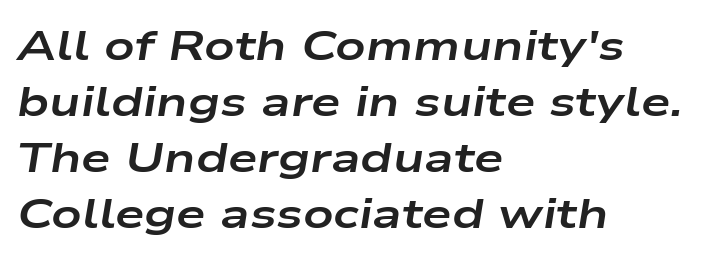
The image shows 42 px bold, wide type, italic (leaning right); set left-aligned, normal line spacing (1.33x), normal letter spacing, not underlined; low stroke contrast and a medium x-height.
